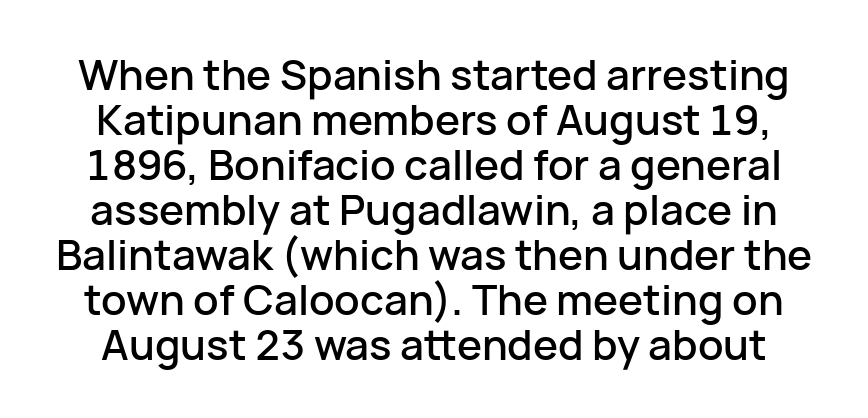
How are the letters spaced? Ordinarily, with no added tracking. Font category for this specimen: sans-serif. Quick note: underline off. Very little white space separates one row of letters from the next. A roman cut, with each character standing at attention. Looks like regular typesetting: each glyph gets only the width it needs.
